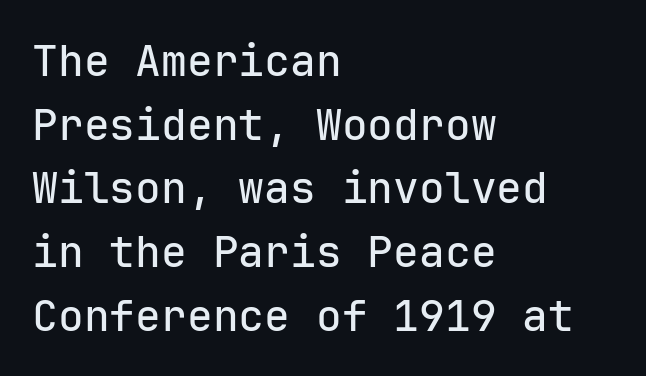
Q: Is the text italic (slanted)? A: No, it is upright.
Q: Is the typeface a serif or a sans-serif typeface? A: Sans-serif.
Q: Is the text underlined? A: No.
Q: How is the paragraph aligned? A: Left-aligned.
Q: Is the spacing between letters normal or unusually wide? A: Normal.
Q: Is the spacing between lines tight, normal or loose? A: Normal.
Q: Width (condensed, normal, or wide)? A: Normal.
Q: Stroke contrast? A: Low.
Q: x-height? A: Medium.
Q: Monospaced? A: Yes.
